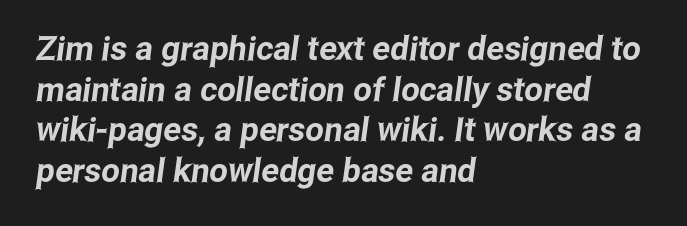
The image shows 33 px condensed sans-serif type; set left-aligned, line spacing 1.23x, normal letter spacing, not underlined; low stroke contrast and a medium x-height.
